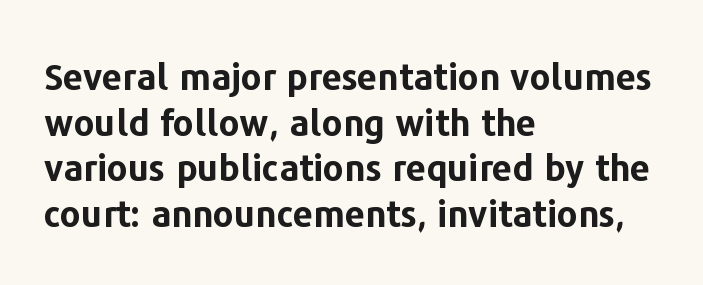
Look at the tracking — it's just the regular setting, nothing added. The glyphs are unaccompanied by any horizontal stroke below them. These lines are rendered in a variable-pitch font. The passage is arranged the way most books set body copy — flush left. Posture: straight, roman, zero tilt.
